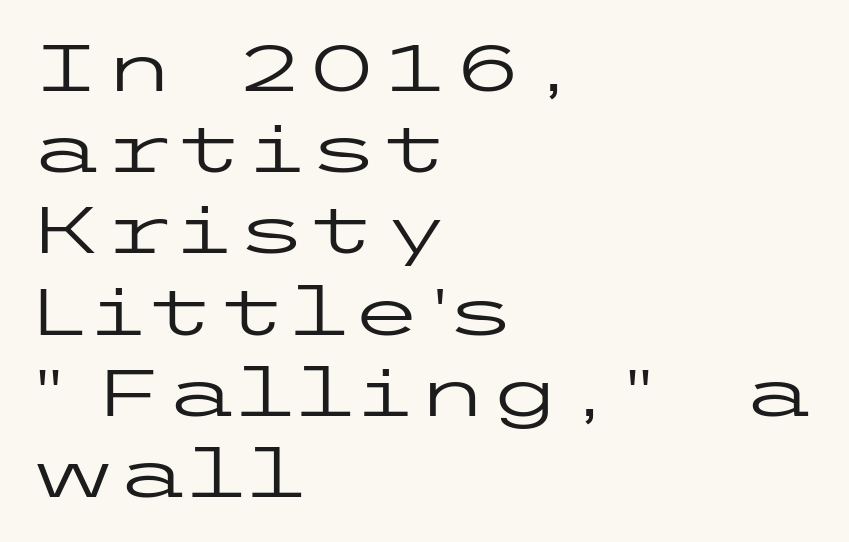
Q: Is the text bold? A: No.
Q: Is the text italic (slanted)? A: No, it is upright.
Q: Is the typeface a serif or a sans-serif typeface? A: Sans-serif.
Q: Is the text underlined? A: No.
Q: How is the paragraph aligned? A: Left-aligned.
Q: Is the spacing between letters normal or unusually wide? A: Normal.
Q: Width (condensed, normal, or wide)? A: Wide.
Q: Stroke contrast? A: Low.
Q: x-height? A: Medium.
